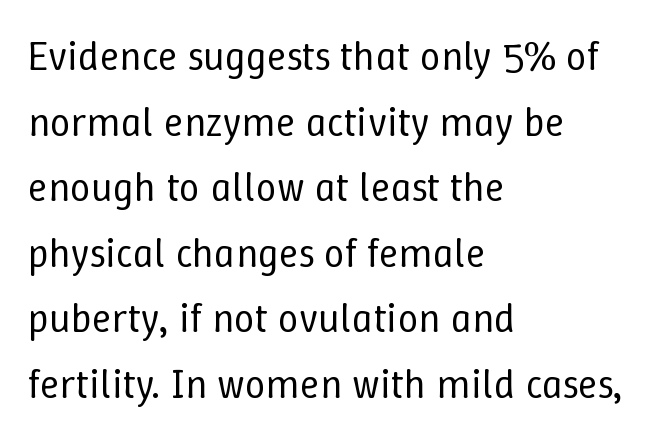
The image shows 41 px regular-weight type, upright; set left-aligned, normal line spacing (1.6x), normal letter spacing, not underlined; low stroke contrast and a medium x-height.
